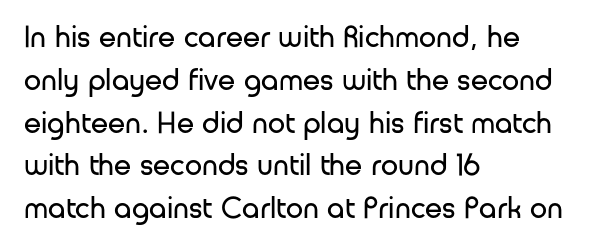
The image shows 31 px regular-weight sans-serif type, upright; set left-aligned, normal line spacing (1.38x), normal letter spacing, not underlined; low stroke contrast and a medium x-height.
